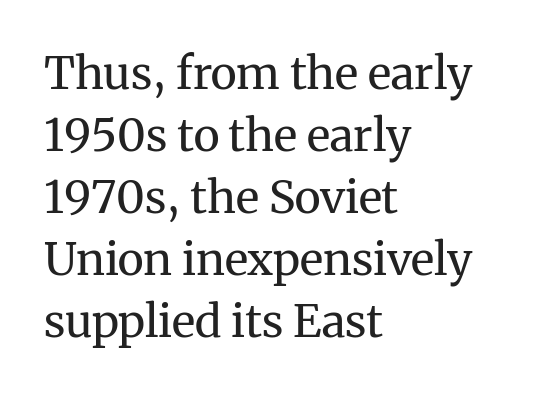
Q: Is the text bold? A: No.
Q: Is the text italic (slanted)? A: No, it is upright.
Q: Is the typeface a serif or a sans-serif typeface? A: Serif.
Q: Is the text underlined? A: No.
Q: How is the paragraph aligned? A: Left-aligned.
Q: Is the spacing between letters normal or unusually wide? A: Normal.
Q: Is the spacing between lines tight, normal or loose? A: Normal.
Q: Width (condensed, normal, or wide)? A: Normal.
Q: Stroke contrast? A: Medium.
Q: x-height? A: Medium.
Q: Monospaced? A: No.
